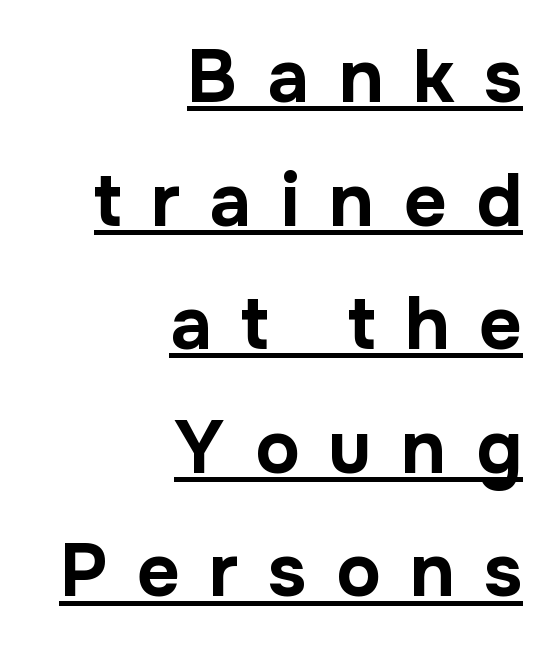
{"serif": "no", "italic": "no", "bold": "yes", "weight": "bold", "width": "normal", "stroke_contrast": "low", "x_height": "medium", "monospaced": "no", "underline": "yes", "align": "right", "line_spacing": "normal", "line_spacing_ratio": 1.67, "letter_spacing": "wide", "letter_spacing_em": 0.4, "glyph_px": 74}
